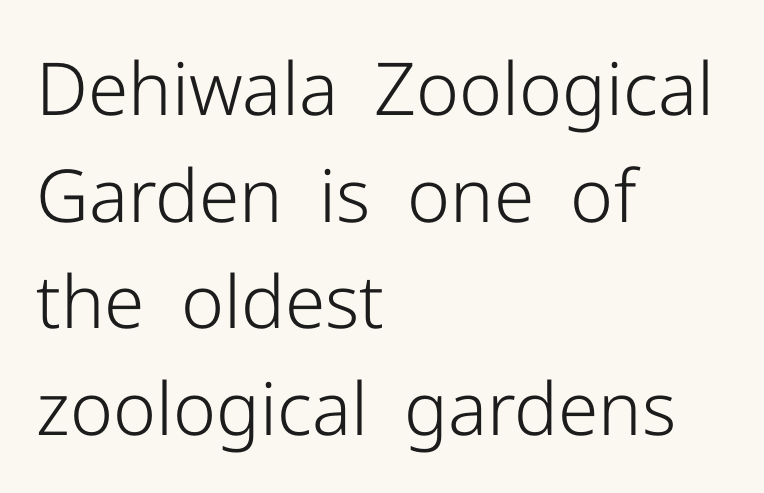
The image shows 73 px light sans-serif type, upright; set left-aligned, normal line spacing (1.46x), normal letter spacing, not underlined; low stroke contrast and a medium x-height.
